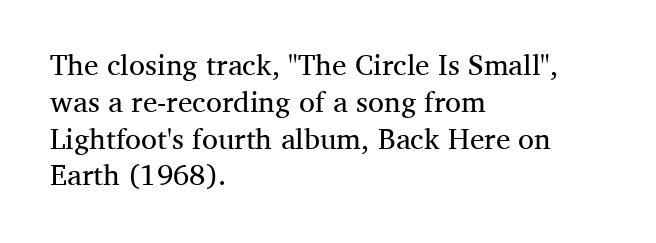
The image shows 29 px regular-weight serif type, upright; set left-aligned, normal line spacing (1.27x), normal letter spacing, not underlined; medium stroke contrast and a medium x-height.
